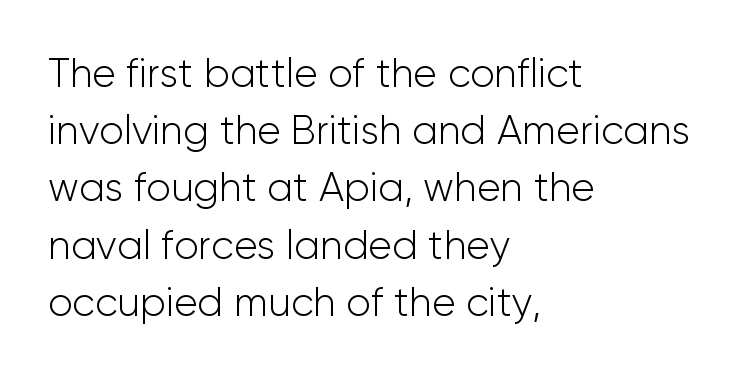
The image shows 40 px light sans-serif type, upright; set left-aligned, normal line spacing (1.43x), normal letter spacing, not underlined; low stroke contrast and a medium x-height.
